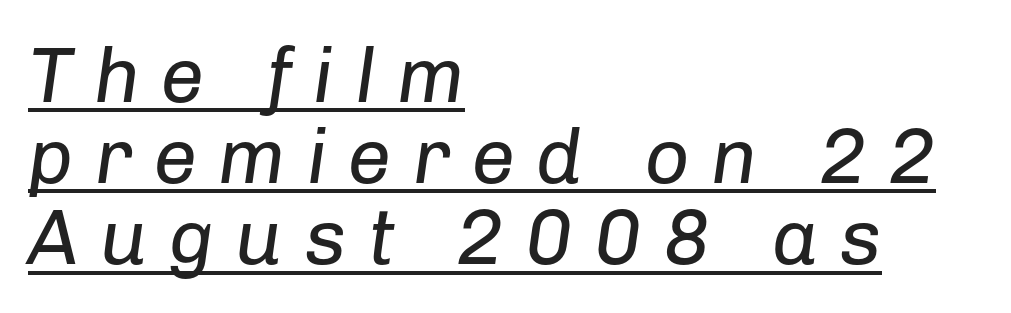
Each letter keeps its own natural width here, so spacing adapts to shape. These lines have a slow, spaced-out rhythm from letter to letter. It's the slanting kind of type. The block of text is dense from top to bottom, with scant space between rows.
